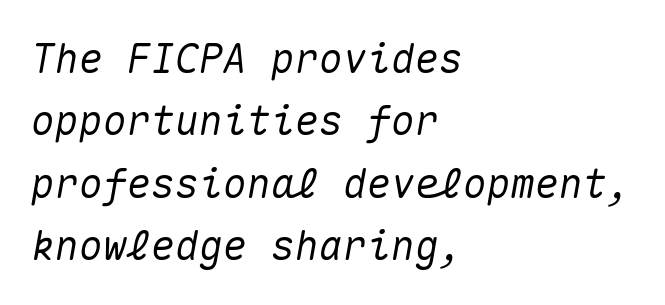
Q: Is the text italic (slanted)? A: Yes, it leans right by about 10 degrees.
Q: Is the text underlined? A: No.
Q: How is the paragraph aligned? A: Left-aligned.
Q: Is the spacing between letters normal or unusually wide? A: Normal.
Q: Is the spacing between lines tight, normal or loose? A: Normal.
Q: Width (condensed, normal, or wide)? A: Normal.
Q: Stroke contrast? A: Medium.
Q: x-height? A: Medium.
Q: Monospaced? A: Yes.
